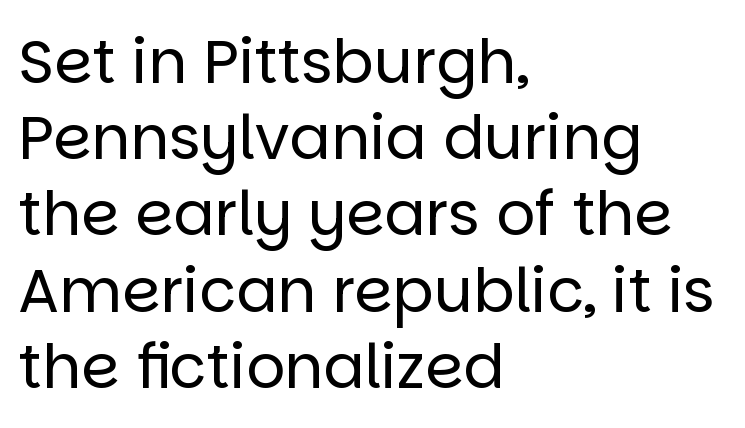
Q: Is the text bold? A: No.
Q: Is the text italic (slanted)? A: No, it is upright.
Q: Is the typeface a serif or a sans-serif typeface? A: Sans-serif.
Q: Is the text underlined? A: No.
Q: How is the paragraph aligned? A: Left-aligned.
Q: Is the spacing between letters normal or unusually wide? A: Normal.
Q: Is the spacing between lines tight, normal or loose? A: Normal.
Q: Width (condensed, normal, or wide)? A: Normal.
Q: Stroke contrast? A: Low.
Q: x-height? A: Large.
Q: Monospaced? A: No.
